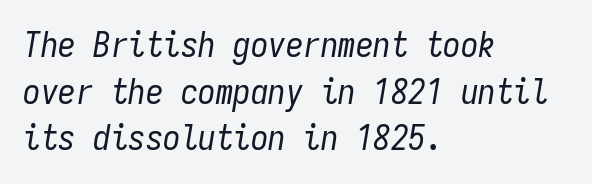
The image shows 35 px regular-weight, condensed type, italic (leaning right), monospaced; set left-aligned, normal line spacing (1.33x), normal letter spacing, not underlined; low stroke contrast and a medium x-height.
